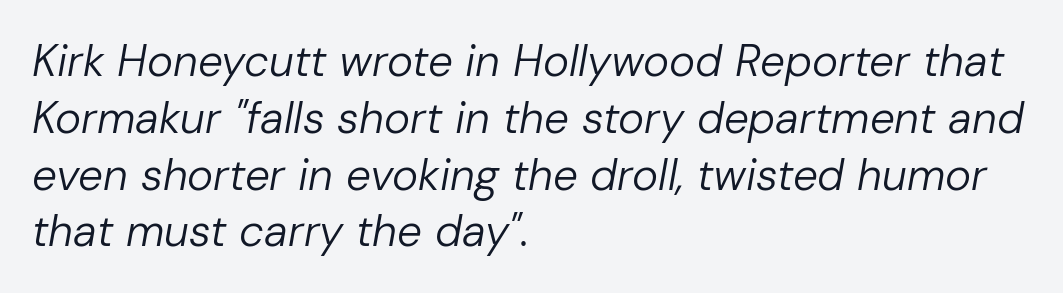
The image shows 44 px regular-weight type, italic (leaning right); set left-aligned, normal line spacing (1.29x), normal letter spacing, not underlined; low stroke contrast and a medium x-height.
